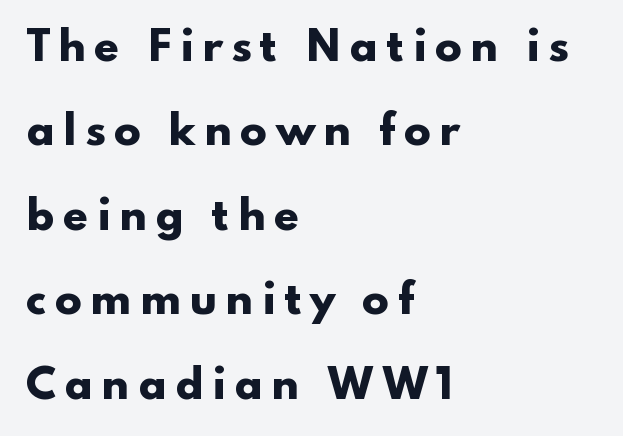
The face used here has the dense, thick strokes of a bold. Vertical spacing — loose. Notice how the passage keeps a crisp vertical edge on the left only. Has an underline been added? It has not. These lines have a slow, spaced-out rhythm from letter to letter. The letters advance in unequal steps, a hallmark of proportional type.
